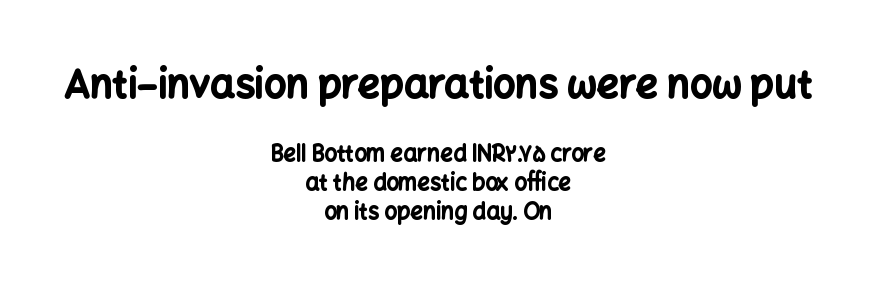
{"serif": "no", "italic": "no", "bold": "yes", "weight": "bold", "width": "normal", "stroke_contrast": "low", "x_height": "medium", "monospaced": "no", "underline": "no", "align": "center", "line_spacing": "normal", "line_spacing_ratio": 1.31, "letter_spacing": "normal", "letter_spacing_em": 0.0, "larger_block": "first", "size_ratio": 1.77, "glyph_px": 39}
